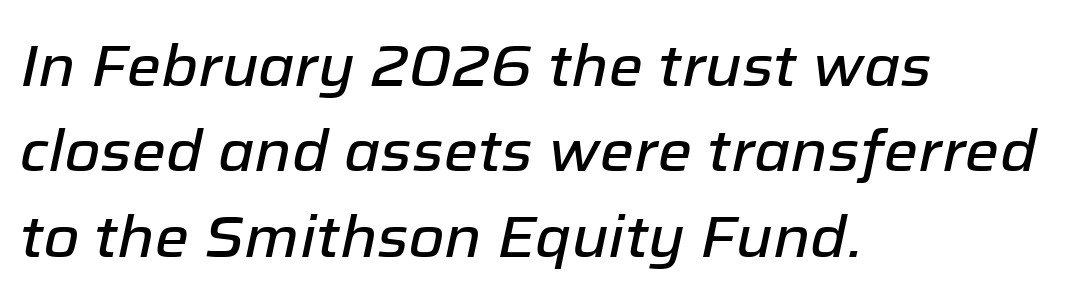
Q: Is the text italic (slanted)? A: Yes, it leans right by about 12 degrees.
Q: Is the text underlined? A: No.
Q: How is the paragraph aligned? A: Left-aligned.
Q: Is the spacing between letters normal or unusually wide? A: Normal.
Q: Is the spacing between lines tight, normal or loose? A: Normal.
Q: Width (condensed, normal, or wide)? A: Normal.
Q: Stroke contrast? A: Low.
Q: x-height? A: Medium.
Q: Monospaced? A: No.
